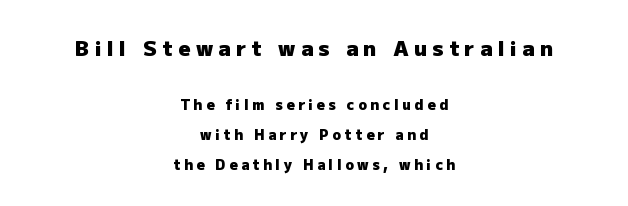
The image shows 21 px bold type, upright; set centered, loose line spacing (2.14x), unusually wide letter spacing (+0.26 em), not underlined; the first (top) block is 1.5x larger.
